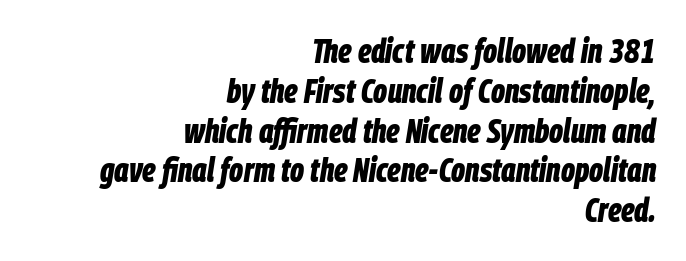
{"italic": "yes", "lean": "right", "slant_degrees": 9, "bold": "yes", "weight": "bold", "width": "condensed", "stroke_contrast": "low", "x_height": "large", "monospaced": "no", "underline": "no", "align": "right", "line_spacing_ratio": 1.17, "letter_spacing": "normal", "letter_spacing_em": 0.0, "glyph_px": 34}
